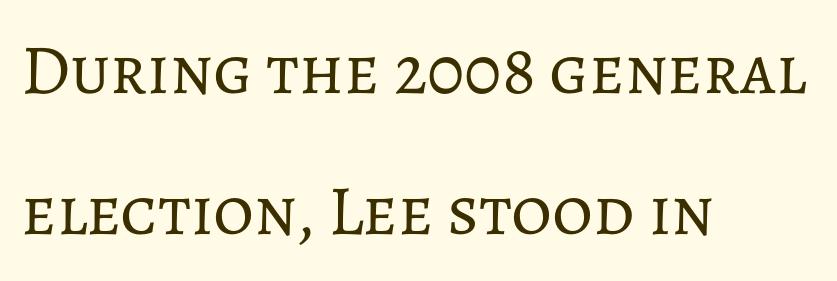
The image shows 70 px regular-weight type, upright; set left-aligned, loose line spacing (2.02x), normal letter spacing, not underlined; low stroke contrast and a medium x-height.
